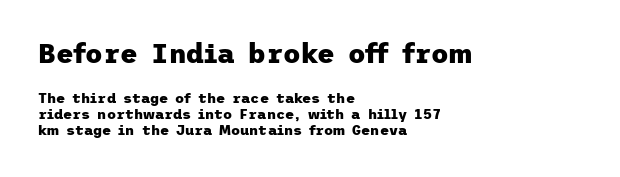
Does the weight exceed regular? Yes, all the way to bold. The font's upright variant was chosen for this text. Has an underline been added? It has not. You get the large type first, then a drop to smaller type.
